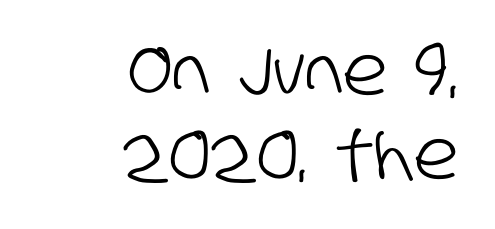
{"serif": "no", "width": "condensed", "stroke_contrast": "low", "x_height": "large", "monospaced": "no", "underline": "no", "align": "right", "line_spacing_ratio": 1.23, "letter_spacing": "normal", "letter_spacing_em": 0.0, "glyph_px": 68}
